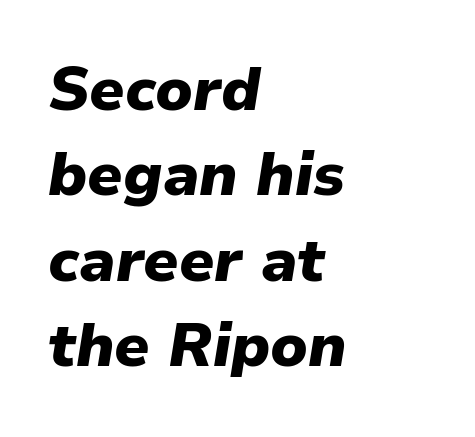
The image shows 61 px heavy type, italic (leaning right); set left-aligned, normal line spacing (1.4x), normal letter spacing, not underlined; low stroke contrast and a medium x-height.
